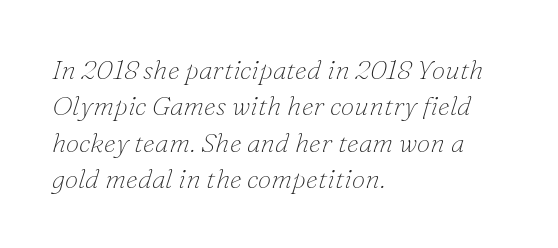
The image shows 27 px text type, italic (leaning right); set left-aligned, normal line spacing (1.35x), normal letter spacing, not underlined.
